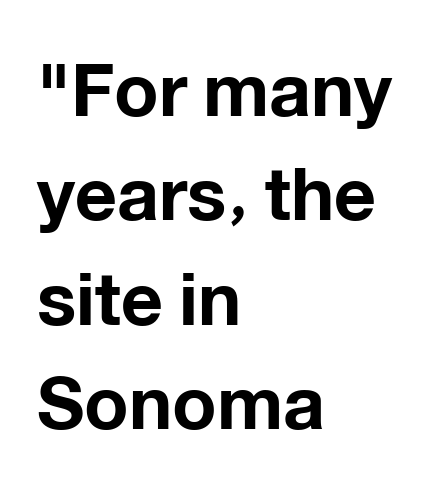
The image shows 73 px bold sans-serif type, upright; set left-aligned, normal line spacing (1.43x), normal letter spacing, not underlined; low stroke contrast and a medium x-height.
